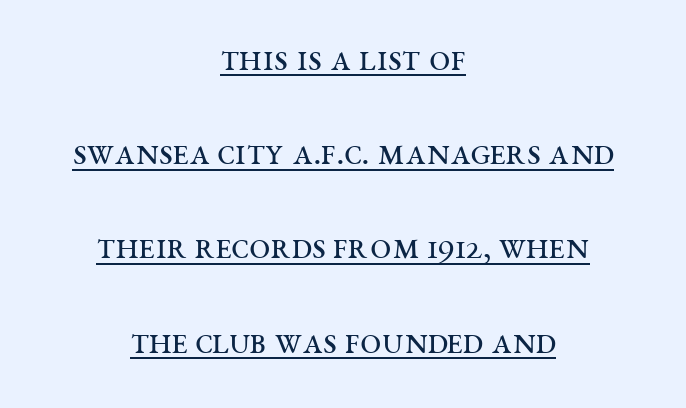
{"serif": "yes", "italic": "no", "bold": "no", "weight": "regular", "width": "wide", "stroke_contrast": "medium", "x_height": "large", "monospaced": "no", "underline": "yes", "align": "center", "line_spacing": "loose", "line_spacing_ratio": 2.48, "letter_spacing": "normal", "letter_spacing_em": 0.0, "glyph_px": 38}
